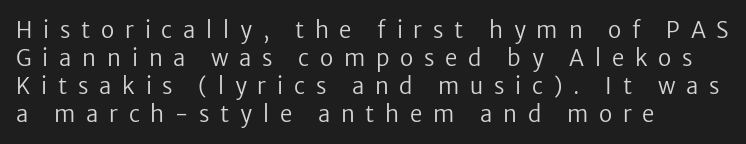
The passage shown stacks its lines at a standard gap. Type without underlining. The rendering anchors every line to the left-hand side. The lettering holds an erect, upright posture throughout.
